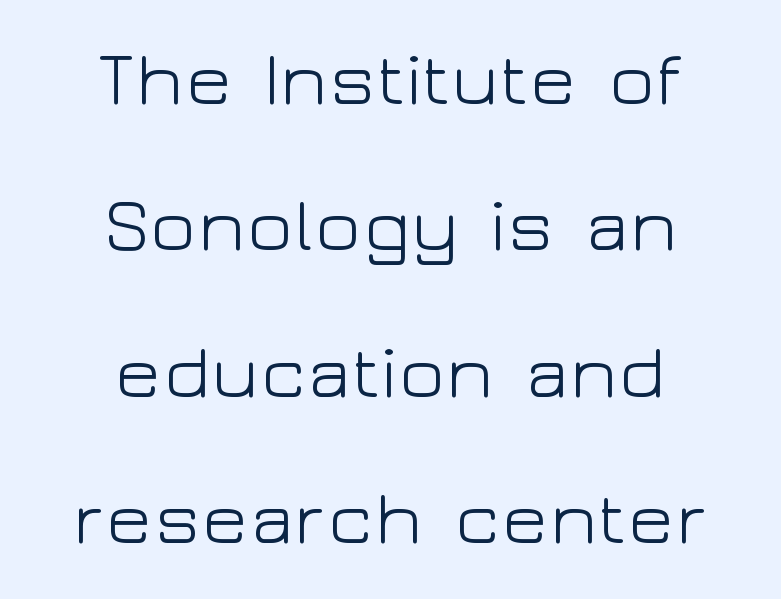
The image shows 77 px light, wide sans-serif type, upright; set centered, loose line spacing (1.9x), normal letter spacing, not underlined; low stroke contrast and a medium x-height.
